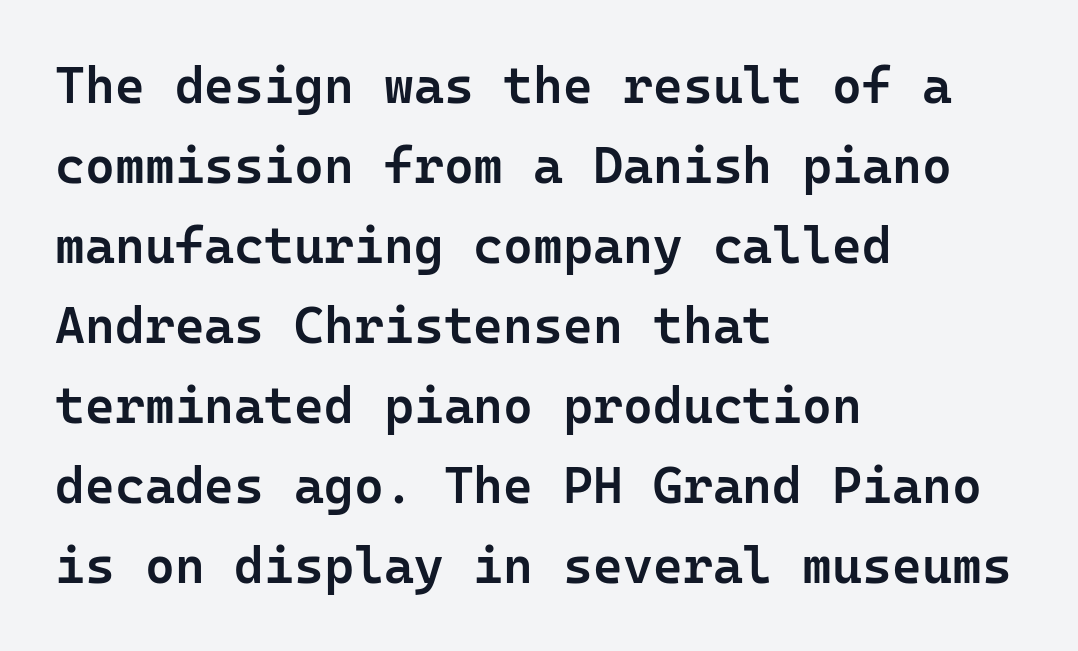
The image shows 51 px semibold sans-serif type, upright, monospaced; set left-aligned, normal line spacing (1.57x), normal letter spacing, not underlined; low stroke contrast and a medium x-height.
